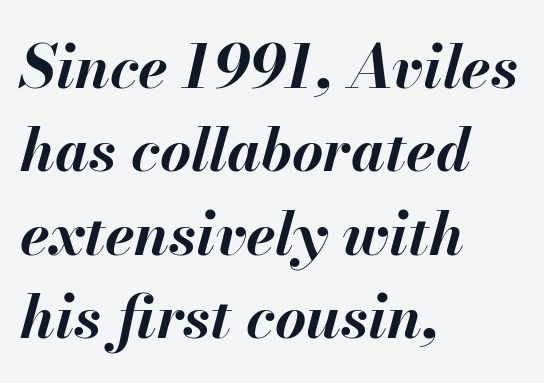
{"italic": "yes", "lean": "right", "slant_degrees": 13, "bold": "yes", "weight": "bold", "width": "normal", "stroke_contrast": "medium", "x_height": "small", "monospaced": "no", "underline": "no", "align": "left", "line_spacing": "normal", "line_spacing_ratio": 1.39, "letter_spacing": "normal", "letter_spacing_em": 0.0, "glyph_px": 60}
